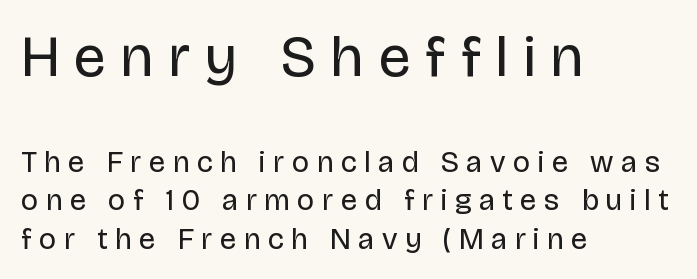
{"serif": "no", "italic": "no", "bold": "no", "weight": "regular", "width": "normal", "stroke_contrast": "low", "x_height": "large", "monospaced": "no", "underline": "no", "align": "left", "line_spacing": "normal", "line_spacing_ratio": 1.28, "letter_spacing": "wide", "letter_spacing_em": 0.26, "larger_block": "first", "size_ratio": 1.97, "glyph_px": 59}
